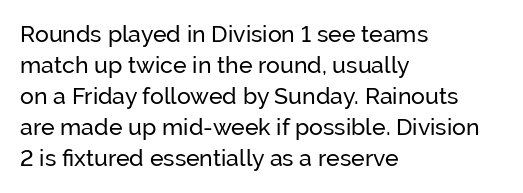
{"italic": "no", "underline": "no", "align": "left", "line_spacing": "normal", "line_spacing_ratio": 1.35, "letter_spacing": "normal", "letter_spacing_em": 0.0, "glyph_px": 23}
